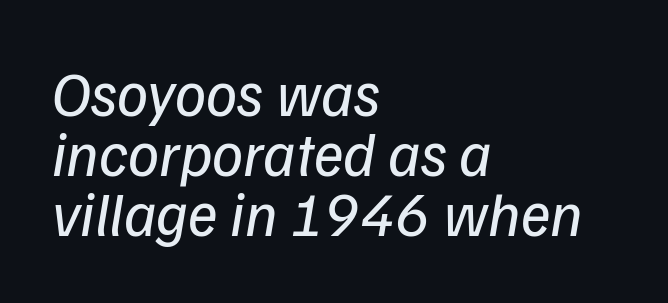
These lines huddle together more closely than default settings would place them. Nobody touched the tracking dial on this one. Horizontally, the lines are justified to the leading edge only. Type without underlining. A typesetter would call this proportional, since set widths differ per character. The text carries the slant typical of an italic or oblique font.
